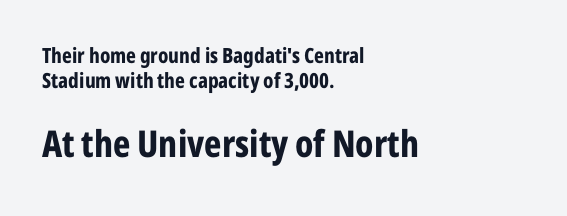
The image shows 37 px bold, condensed sans-serif type, upright; set left-aligned, line spacing 1.18x, normal letter spacing, not underlined; the second (bottom) block is 1.76x larger; low stroke contrast and a medium x-height.
